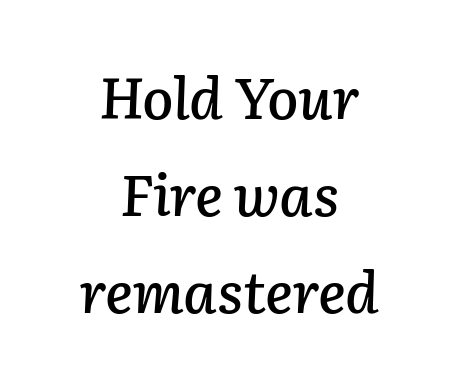
The image shows 57 px text type, italic (leaning right); set centered, normal line spacing (1.7x), normal letter spacing, not underlined; low stroke contrast and a medium x-height.
